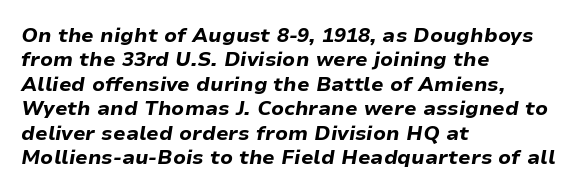
Standard letterfit; no display-style spreading of the glyphs. You can tell it's italic because the verticals aren't actually vertical. Students, this is bold: see how much ink each stroke carries. Unmarked baselines from the first word to the last. These lines are set flush left with a ragged right edge.
